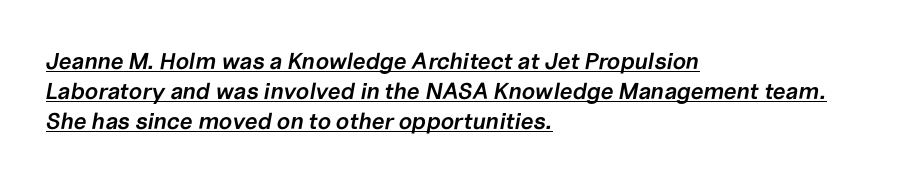
The whole block is typeset with a tilt. Glyph-to-glyph distance matches everyday printed text. Weight check: semibold — heavier than regular, not quite bold. The text block is weighted toward the left margin, trailing off unevenly rightward. Beneath each row of characters lies a ruled line.
